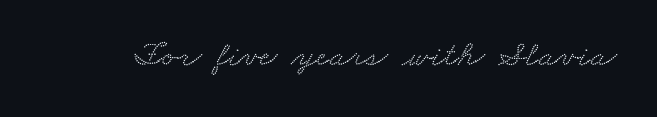
The image shows 36 px wide serif type; set normal letter spacing, not underlined; low stroke contrast and a small x-height.
